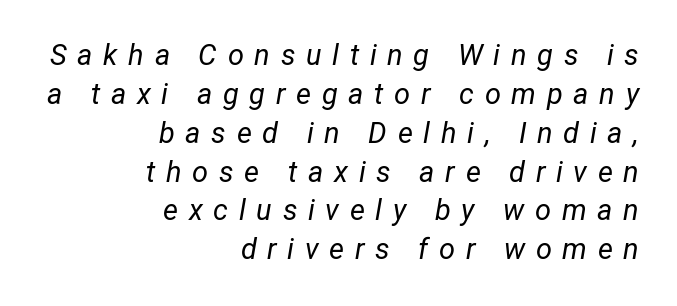
{"italic": "yes", "lean": "right", "slant_degrees": 12, "bold": "no", "weight": "regular", "width": "condensed", "stroke_contrast": "low", "x_height": "medium", "monospaced": "no", "underline": "no", "align": "right", "line_spacing": "normal", "line_spacing_ratio": 1.34, "letter_spacing": "wide", "letter_spacing_em": 0.37, "glyph_px": 29}
